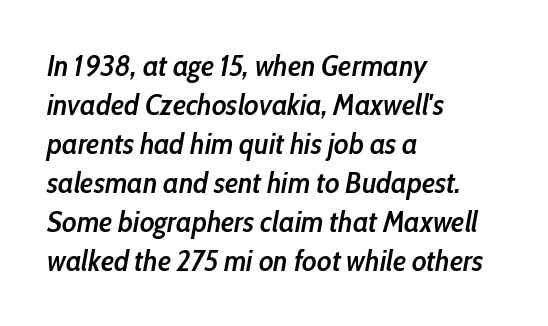
{"italic": "yes", "lean": "right", "slant_degrees": 10, "bold": "semi", "weight": "semibold", "width": "condensed", "stroke_contrast": "low", "x_height": "medium", "monospaced": "no", "underline": "no", "align": "left", "line_spacing": "normal", "line_spacing_ratio": 1.3, "letter_spacing": "normal", "letter_spacing_em": 0.0, "glyph_px": 30}
